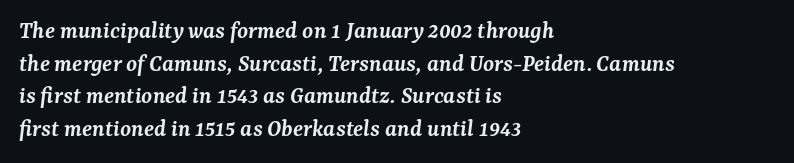
Q: Is the text bold? A: Semi-bold.
Q: Is the text italic (slanted)? A: Yes, it leans right by about 7 degrees.
Q: Is the text underlined? A: No.
Q: How is the paragraph aligned? A: Left-aligned.
Q: Is the spacing between letters normal or unusually wide? A: Normal.
Q: Is the spacing between lines tight, normal or loose? A: Normal.
